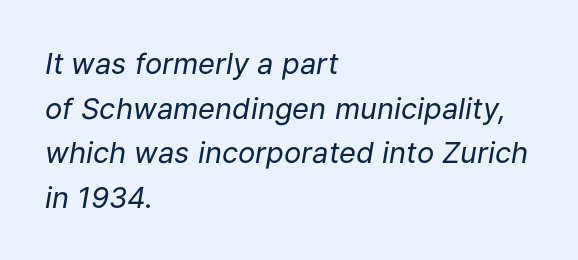
{"italic": "yes", "lean": "right", "slant_degrees": 9, "bold": "no", "weight": "regular", "width": "normal", "stroke_contrast": "low", "x_height": "medium", "monospaced": "no", "underline": "no", "align": "left", "line_spacing": "normal", "line_spacing_ratio": 1.54, "letter_spacing": "normal", "letter_spacing_em": 0.0, "glyph_px": 29}
